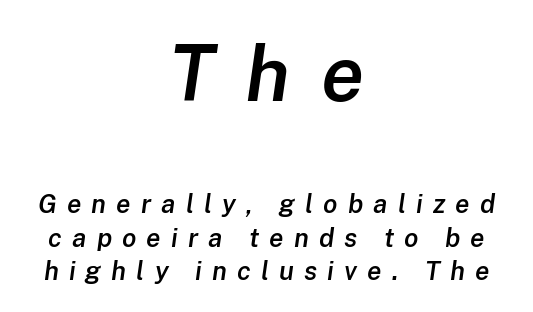
Q: Is the text bold? A: Semi-bold.
Q: Is the text italic (slanted)? A: Yes, it leans right by about 8 degrees.
Q: Is the text underlined? A: No.
Q: How is the paragraph aligned? A: Centered.
Q: Is the spacing between letters normal or unusually wide? A: Unusually wide.
Q: Is the spacing between lines tight, normal or loose? A: Normal.
Q: Which block of text is set in a larger size, the first (top) or the second (bottom)? A: The first (top) one.
Q: Width (condensed, normal, or wide)? A: Normal.
Q: Stroke contrast? A: Low.
Q: x-height? A: Medium.
Q: Monospaced? A: No.
